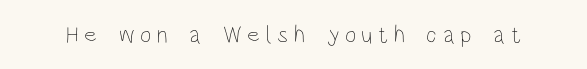
The image shows 24 px text type, upright; set unusually wide letter spacing (+0.23 em), not underlined.
